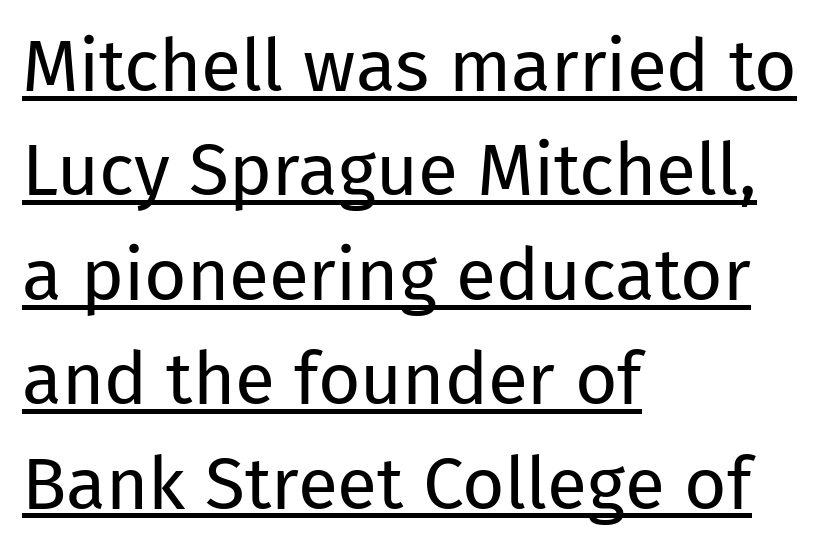
{"serif": "no", "italic": "no", "bold": "no", "weight": "regular", "width": "normal", "stroke_contrast": "low", "x_height": "medium", "monospaced": "no", "underline": "yes", "align": "left", "line_spacing": "normal", "line_spacing_ratio": 1.43, "letter_spacing": "normal", "letter_spacing_em": 0.0, "glyph_px": 73}
